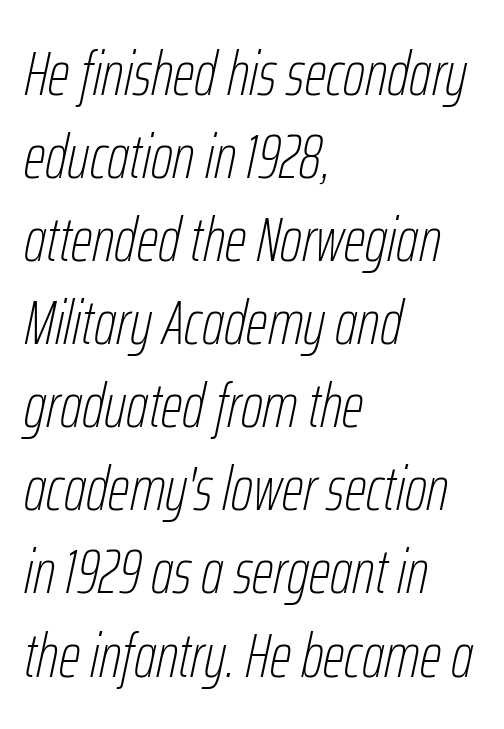
{"italic": "yes", "lean": "right", "slant_degrees": 12, "bold": "no", "weight": "thin", "width": "condensed", "stroke_contrast": "low", "x_height": "medium", "monospaced": "no", "underline": "no", "align": "left", "line_spacing": "normal", "line_spacing_ratio": 1.34, "letter_spacing": "normal", "letter_spacing_em": 0.0, "glyph_px": 62}
